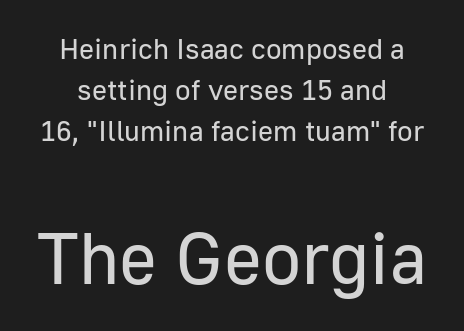
{"serif": "no", "italic": "no", "bold": "no", "weight": "regular", "width": "normal", "stroke_contrast": "low", "x_height": "medium", "monospaced": "no", "underline": "no", "align": "center", "line_spacing": "normal", "line_spacing_ratio": 1.42, "letter_spacing": "normal", "letter_spacing_em": 0.0, "larger_block": "second", "size_ratio": 2.52, "glyph_px": 73}
